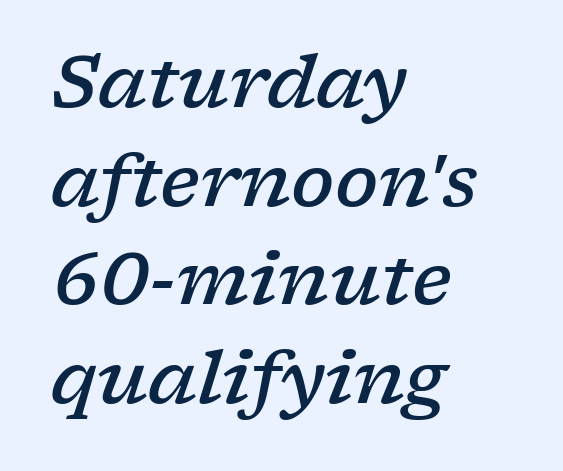
Q: Is the text bold? A: Semi-bold.
Q: Is the text italic (slanted)? A: Yes, it leans right by about 17 degrees.
Q: Is the typeface a serif or a sans-serif typeface? A: Serif.
Q: Is the text underlined? A: No.
Q: How is the paragraph aligned? A: Left-aligned.
Q: Is the spacing between letters normal or unusually wide? A: Normal.
Q: Is the spacing between lines tight, normal or loose? A: Normal.
Q: Width (condensed, normal, or wide)? A: Wide.
Q: Stroke contrast? A: Low.
Q: x-height? A: Medium.
Q: Monospaced? A: No.
